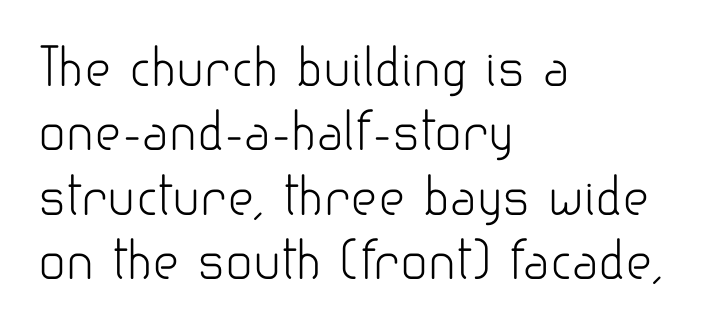
The image shows 51 px light sans-serif type, upright; set left-aligned, normal line spacing (1.26x), normal letter spacing, not underlined; low stroke contrast and a small x-height.
